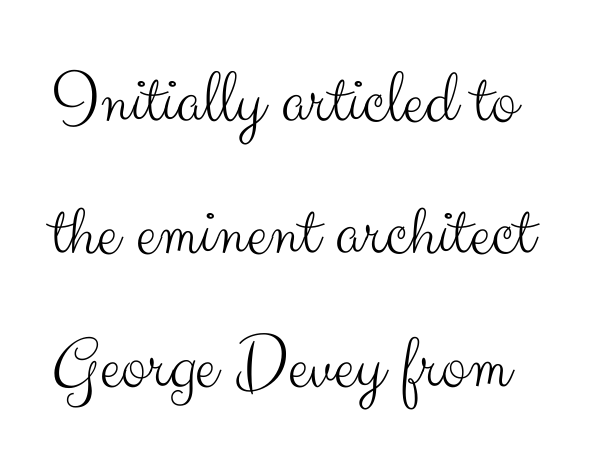
The image shows 77 px light sans-serif type; set line spacing 1.72x, normal letter spacing, not underlined; medium stroke contrast and a small x-height.
